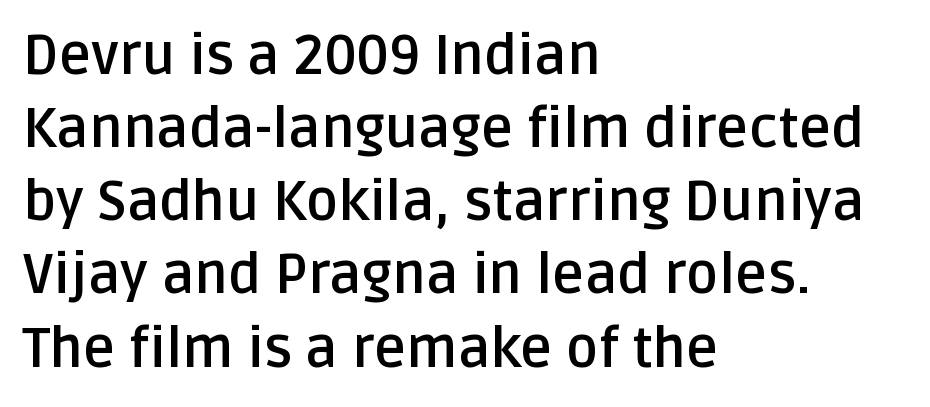
The image shows 55 px semibold sans-serif type, upright; set left-aligned, normal line spacing (1.33x), normal letter spacing, not underlined; low stroke contrast and a large x-height.
